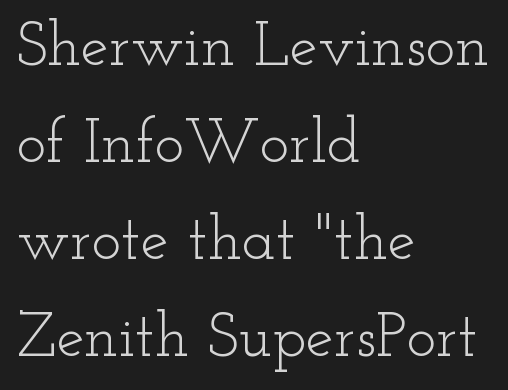
Q: Is the text bold? A: No.
Q: Is the text italic (slanted)? A: No, it is upright.
Q: Is the typeface a serif or a sans-serif typeface? A: Serif.
Q: Is the text underlined? A: No.
Q: How is the paragraph aligned? A: Left-aligned.
Q: Is the spacing between letters normal or unusually wide? A: Normal.
Q: Is the spacing between lines tight, normal or loose? A: Normal.
Q: Width (condensed, normal, or wide)? A: Wide.
Q: Stroke contrast? A: Low.
Q: x-height? A: Small.
Q: Monospaced? A: No.
